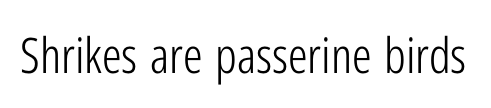
Here the designer chose a conventional face with non-uniform glyph widths. Regarding serifs, this sample does without them. The letters sit at their default tracking, neither squeezed nor spread. The words here are not underlined. This is roman type, the default non-slanted kind. The face looks like a standard text weight, possibly lighter.
